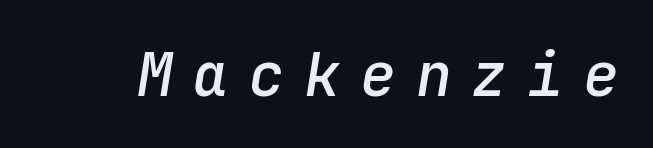
The image shows 60 px semibold type, italic (leaning right), monospaced; set unusually wide letter spacing (+0.33 em), not underlined; low stroke contrast and a medium x-height.
